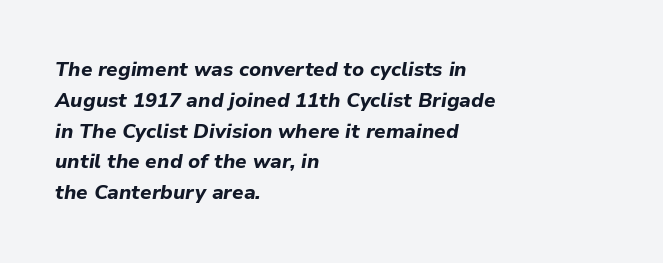
The image shows 20 px bold type, italic (leaning right); set left-aligned, normal line spacing (1.54x), normal letter spacing, not underlined.
